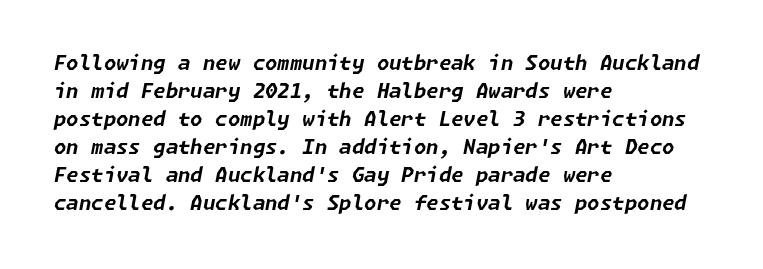
{"italic": "yes", "lean": "right", "slant_degrees": 11, "bold": "yes", "underline": "no", "align": "left", "line_spacing": "normal", "line_spacing_ratio": 1.4, "letter_spacing": "normal", "letter_spacing_em": 0.0, "glyph_px": 20}
